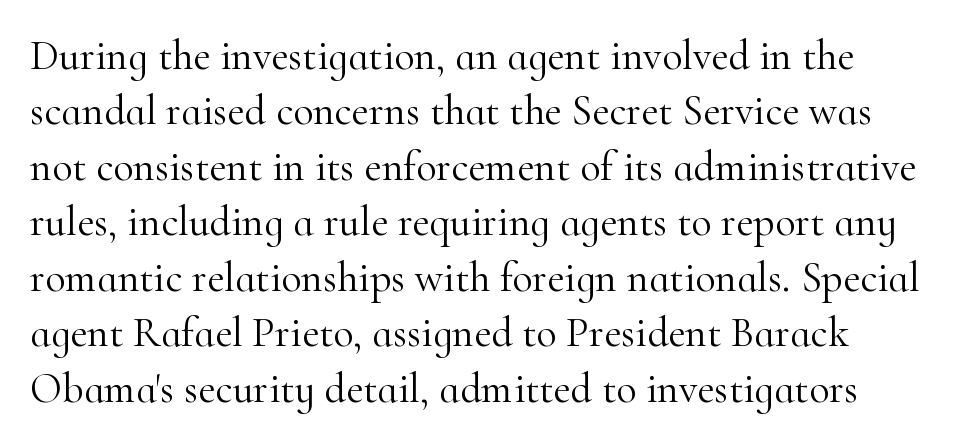
Q: Is the text bold? A: No.
Q: Is the text italic (slanted)? A: No, it is upright.
Q: Is the typeface a serif or a sans-serif typeface? A: Serif.
Q: Is the text underlined? A: No.
Q: Is the spacing between letters normal or unusually wide? A: Normal.
Q: Is the spacing between lines tight, normal or loose? A: Normal.
Q: Width (condensed, normal, or wide)? A: Normal.
Q: Stroke contrast? A: High.
Q: x-height? A: Small.
Q: Monospaced? A: No.
